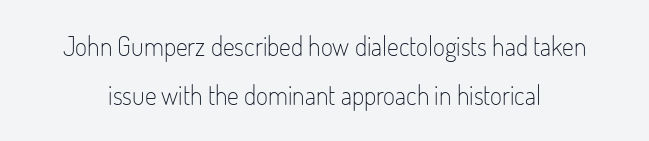
The lettering holds an erect, upright posture throughout. Descenders are the only things crossing below the line. The face looks like a standard text weight, possibly lighter. Honestly, the letter spacing is just normal — you wouldn't notice it.
